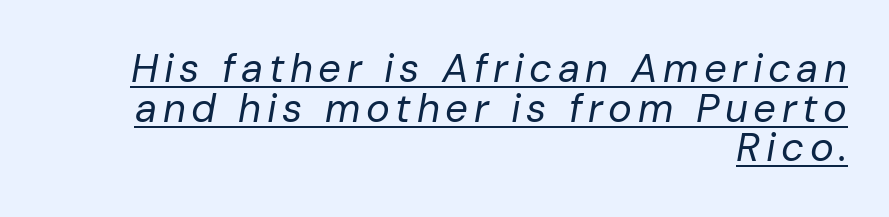
{"italic": "yes", "lean": "right", "slant_degrees": 10, "bold": "no", "weight": "regular", "width": "normal", "stroke_contrast": "low", "x_height": "medium", "monospaced": "no", "underline": "yes", "align": "right", "line_spacing": "tight", "line_spacing_ratio": 0.99, "glyph_px": 40}
